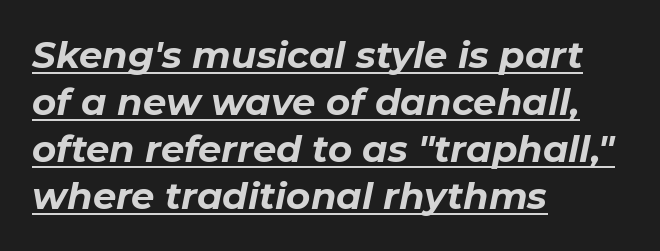
Q: Is the text bold? A: Yes.
Q: Is the text italic (slanted)? A: Yes, it leans right by about 11 degrees.
Q: Is the text underlined? A: Yes.
Q: How is the paragraph aligned? A: Left-aligned.
Q: Is the spacing between letters normal or unusually wide? A: Normal.
Q: Is the spacing between lines tight, normal or loose? A: Normal.
Q: Width (condensed, normal, or wide)? A: Normal.
Q: Stroke contrast? A: Low.
Q: x-height? A: Medium.
Q: Monospaced? A: No.
